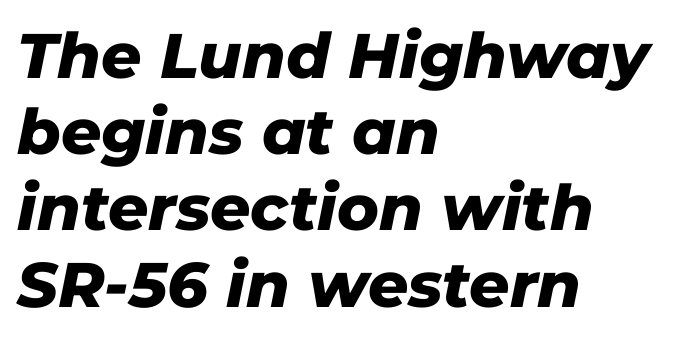
Short and long lines alike share a common starting point at left. These lines are rendered in a variable-pitch font. No word sits above an underline. Does the weight exceed regular? Yes, all the way to bold.
